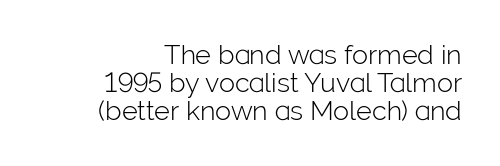
Q: Is the text bold? A: No.
Q: Is the text italic (slanted)? A: No, it is upright.
Q: Is the text underlined? A: No.
Q: How is the paragraph aligned? A: Right-aligned.
Q: Is the spacing between letters normal or unusually wide? A: Normal.
Q: Is the spacing between lines tight, normal or loose? A: Tight.
